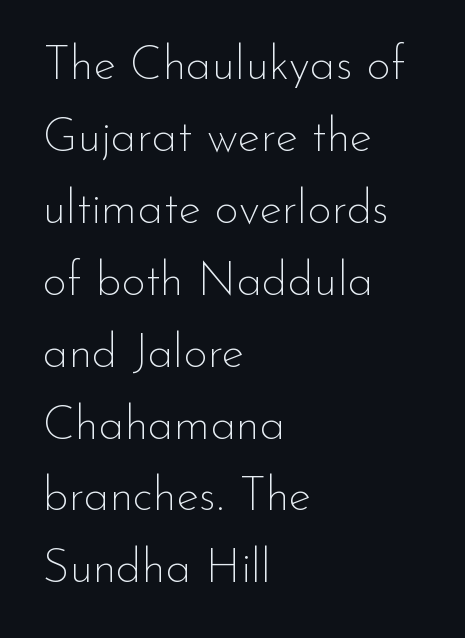
{"serif": "no", "italic": "no", "bold": "no", "weight": "thin", "width": "normal", "stroke_contrast": "low", "x_height": "small", "monospaced": "no", "underline": "no", "align": "left", "line_spacing": "normal", "line_spacing_ratio": 1.53, "letter_spacing": "normal", "letter_spacing_em": 0.0, "glyph_px": 47}
